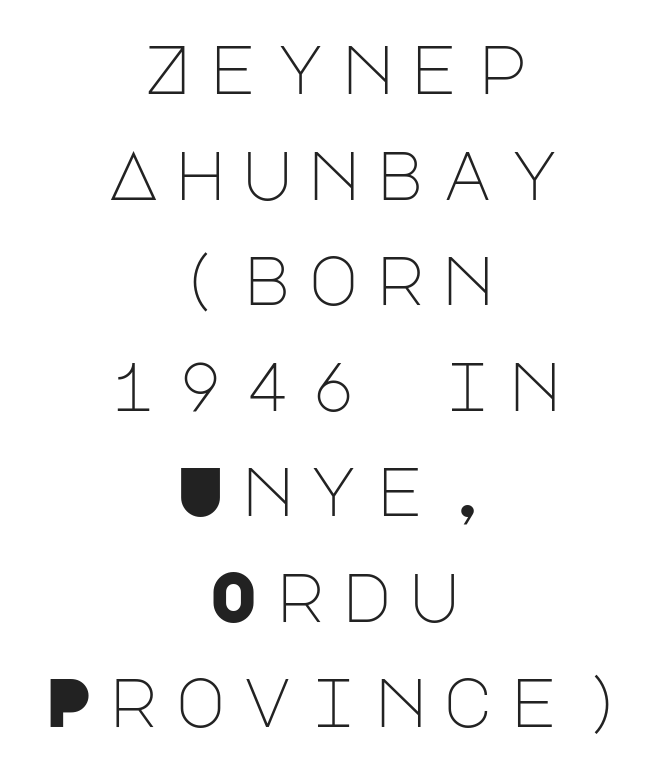
The image shows 69 px light sans-serif type, upright; set centered, normal line spacing (1.53x), unusually wide letter spacing (+0.23 em), not underlined; low stroke contrast and a large x-height.
